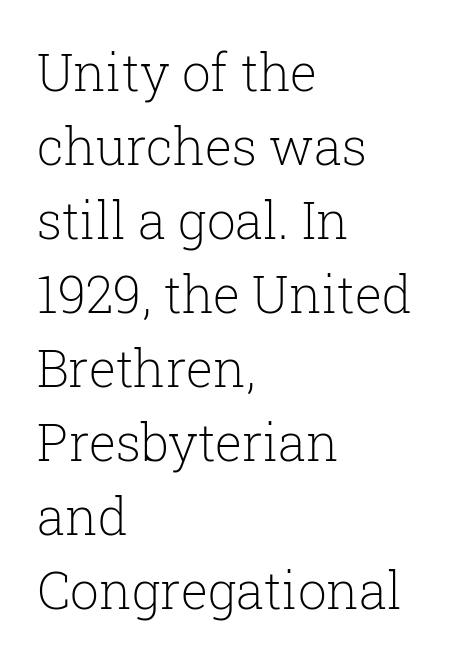
Character widths vary here, with narrow letters taking less room than wide ones. These lines keep a tight, regular rhythm from letter to letter. This block has exactly the height ordinary leading produces. The compositor pushed each line to the left boundary. Each stroke keeps to a modest, everyday thickness or less. Just letters on the line, the space beneath them empty.
